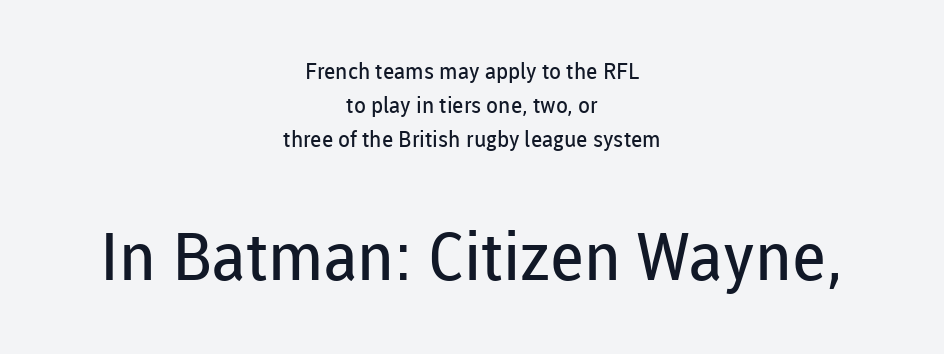
Q: Is the text bold? A: No.
Q: Is the text italic (slanted)? A: No, it is upright.
Q: Is the typeface a serif or a sans-serif typeface? A: Sans-serif.
Q: Is the text underlined? A: No.
Q: How is the paragraph aligned? A: Centered.
Q: Is the spacing between letters normal or unusually wide? A: Normal.
Q: Is the spacing between lines tight, normal or loose? A: Normal.
Q: Which block of text is set in a larger size, the first (top) or the second (bottom)? A: The second (bottom) one.
Q: Width (condensed, normal, or wide)? A: Normal.
Q: Stroke contrast? A: Low.
Q: x-height? A: Medium.
Q: Monospaced? A: No.
